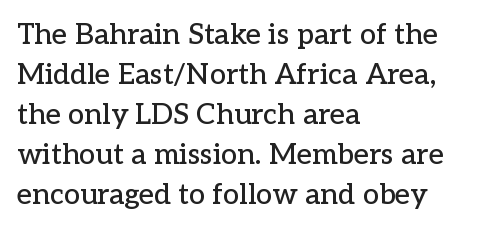
Each line starts at the same left margin while the right side varies. Type without underlining. Do the characters align in a grid? No, the font is proportional. The leading is moderate, giving the passage an even texture.
